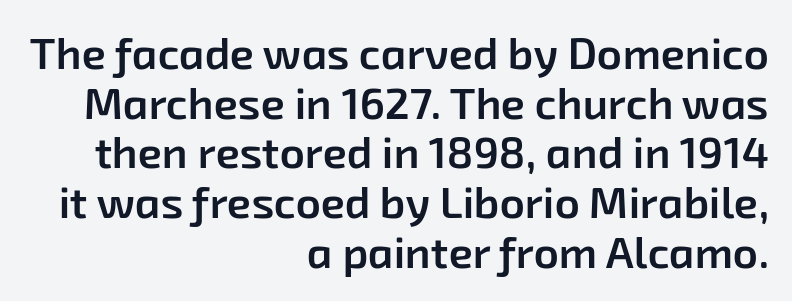
Looks like regular typesetting: each glyph gets only the width it needs. A fair bit of extra ink — the face is semibold, not bold. The font family rendered here belongs to the sans-serif group. If you measured baseline to baseline, you'd find a short distance. Descenders are the only things crossing below the line. Where is the straight margin? On the right.
